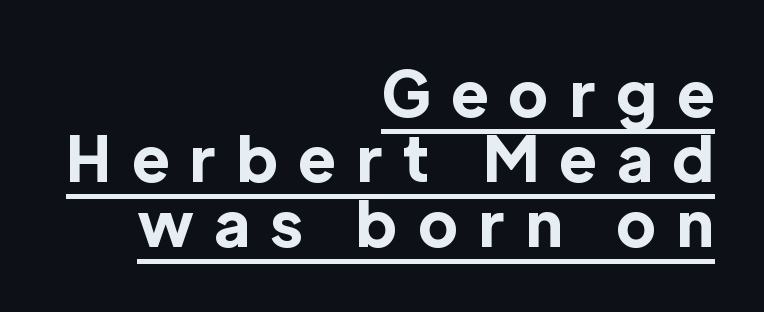
On the weight axis this lands at bold, roughly 700. The rendering uses natural spacing where letterforms have individual widths. Ascenders rise straight up at ninety degrees. Teacher's note: observe the even right margin — that is flush-right alignment. Notice how a bar underscores the lettering throughout. The gaps between neighbouring characters are conspicuously large.
